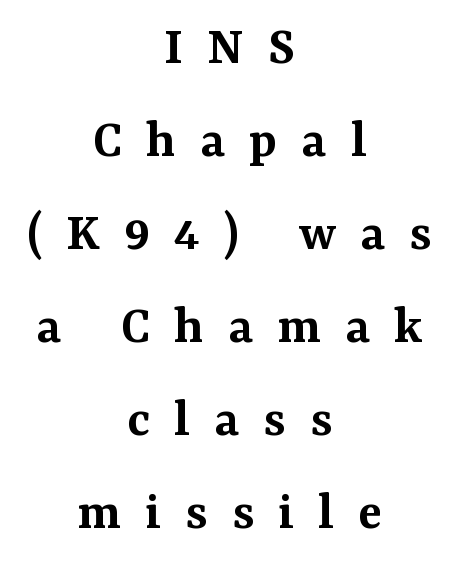
The zone under the glyphs is completely vacant. Rows of type keep a routine distance in the vertical direction. Here the designer chose a conventional face with non-uniform glyph widths. The text was rendered using a seriffed face with decorative stroke endings.
